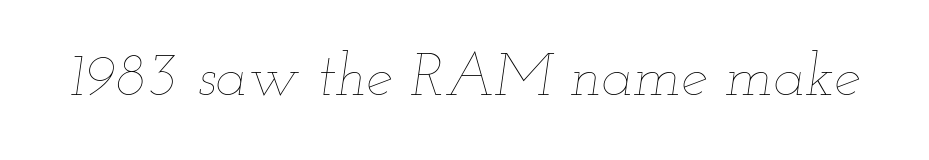
Q: Is the text bold? A: No.
Q: Is the text italic (slanted)? A: Yes, it leans right by about 12 degrees.
Q: Is the text underlined? A: No.
Q: Is the spacing between letters normal or unusually wide? A: Normal.
Q: Width (condensed, normal, or wide)? A: Wide.
Q: Stroke contrast? A: Low.
Q: x-height? A: Small.
Q: Monospaced? A: No.
